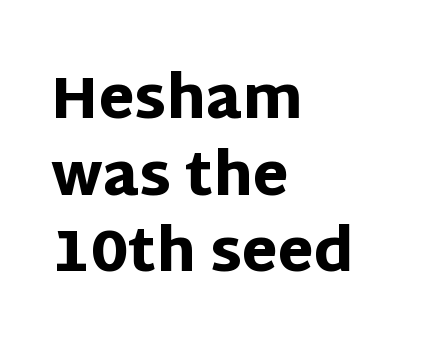
Q: Is the text bold? A: Yes.
Q: Is the text italic (slanted)? A: No, it is upright.
Q: Is the typeface a serif or a sans-serif typeface? A: Sans-serif.
Q: Is the text underlined? A: No.
Q: How is the paragraph aligned? A: Left-aligned.
Q: Is the spacing between letters normal or unusually wide? A: Normal.
Q: Is the spacing between lines tight, normal or loose? A: Normal.
Q: Width (condensed, normal, or wide)? A: Normal.
Q: Stroke contrast? A: Low.
Q: x-height? A: Large.
Q: Monospaced? A: No.
